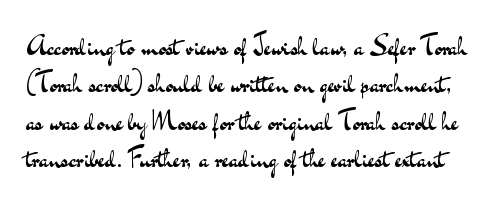
Q: Is the text bold? A: No.
Q: Is the text italic (slanted)? A: Yes.
Q: Is the text underlined? A: No.
Q: Is the spacing between letters normal or unusually wide? A: Normal.
Q: Is the spacing between lines tight, normal or loose? A: Normal.
